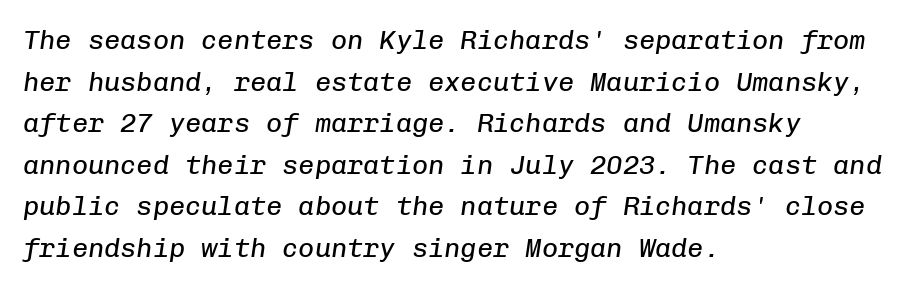
Leading: standard. Yep, that's italic — everything's leaning. Stroke mass is kept to a normal reading level or below. Unmarked baselines from the first word to the last.
